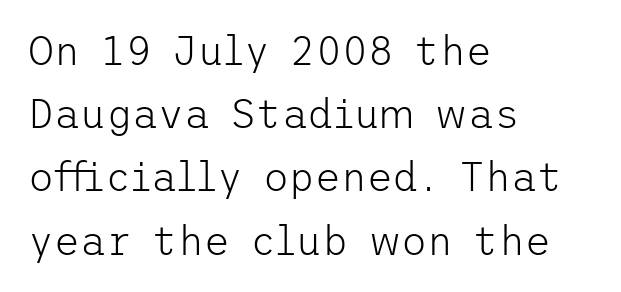
Each letter's strokes conclude bluntly, with no projecting serifs. The line-height multiplier appears to be the usual default. Short and long lines alike share a common starting point at left. A typesetter would call this zero additional tracking.
